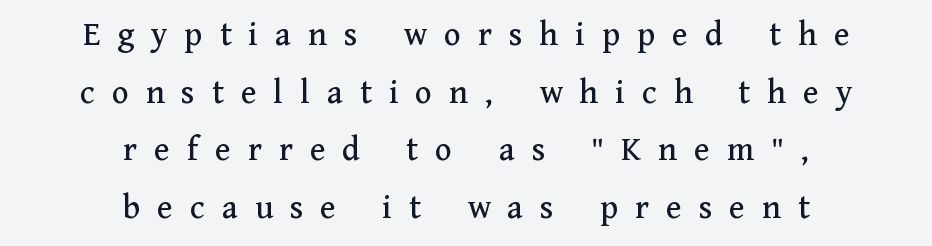
The image shows 35 px serif type, upright; set centered, normal line spacing (1.65x), unusually wide letter spacing (+0.49 em), not underlined; medium stroke contrast and a medium x-height.
